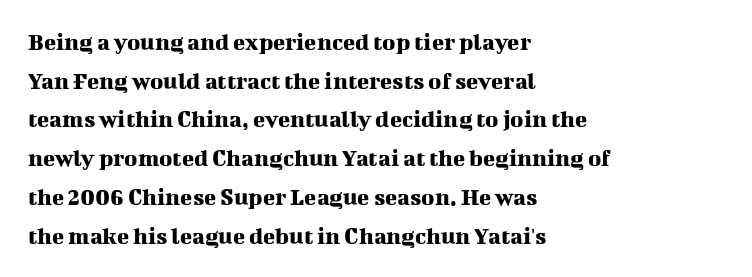
Q: Is the text italic (slanted)? A: No, it is upright.
Q: Is the text underlined? A: No.
Q: How is the paragraph aligned? A: Left-aligned.
Q: Is the spacing between letters normal or unusually wide? A: Normal.
Q: Is the spacing between lines tight, normal or loose? A: Normal.
